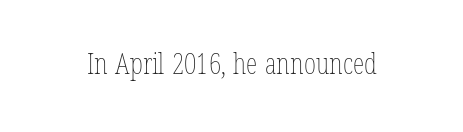
The image shows 29 px thin, condensed type, upright; set normal letter spacing, not underlined; low stroke contrast and a medium x-height.
